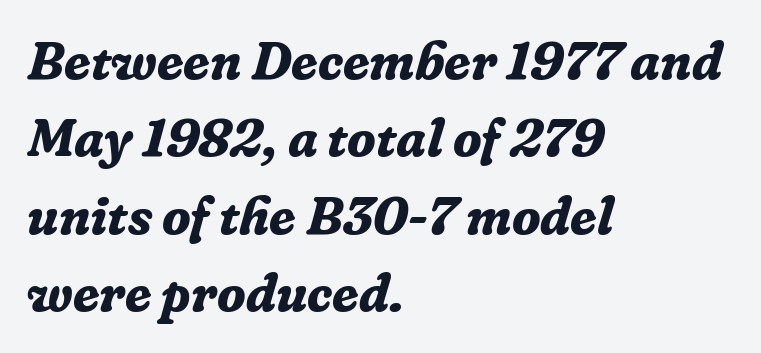
Q: Is the text bold? A: Yes.
Q: Is the text italic (slanted)? A: Yes, it leans right by about 16 degrees.
Q: Is the typeface a serif or a sans-serif typeface? A: Serif.
Q: Is the text underlined? A: No.
Q: How is the paragraph aligned? A: Left-aligned.
Q: Is the spacing between letters normal or unusually wide? A: Normal.
Q: Is the spacing between lines tight, normal or loose? A: Normal.
Q: Width (condensed, normal, or wide)? A: Normal.
Q: Stroke contrast? A: Low.
Q: x-height? A: Medium.
Q: Monospaced? A: No.
